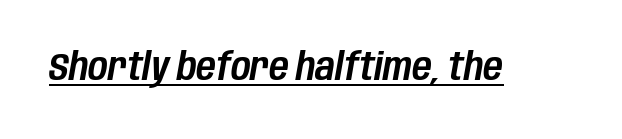
Q: Is the text italic (slanted)? A: Yes, it leans right by about 10 degrees.
Q: Is the text underlined? A: Yes.
Q: Is the spacing between letters normal or unusually wide? A: Normal.
Q: Width (condensed, normal, or wide)? A: Condensed.
Q: Stroke contrast? A: Low.
Q: x-height? A: Large.
Q: Monospaced? A: No.
